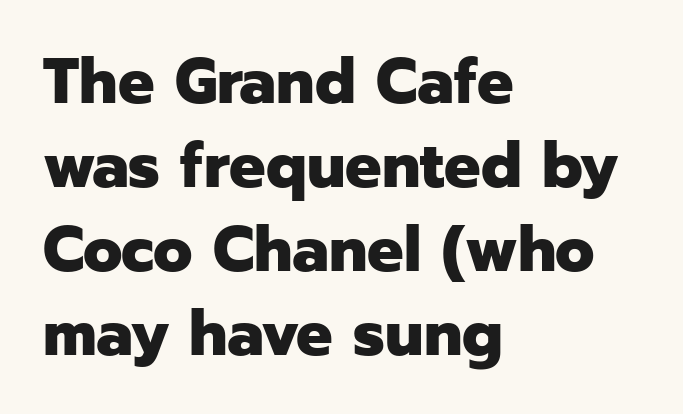
All the whitespace from short lines collects on the right. Note the varied advance widths — an 'i' is clearly narrower than an 'm'. Observe the ordinary spacing: letters are neighbours, not strangers. Nobody drew a line under any word here.
